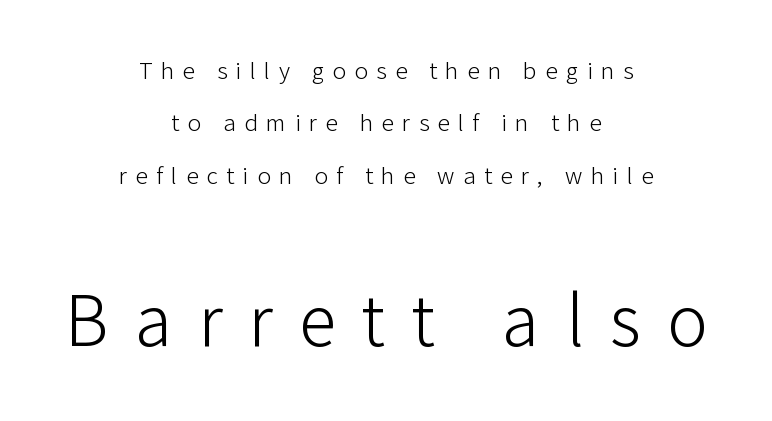
The image shows 76 px light sans-serif type, upright; set centered, loose line spacing (2.1x), unusually wide letter spacing (+0.34 em), not underlined; the second (bottom) block is 3.04x larger; low stroke contrast and a medium x-height.
